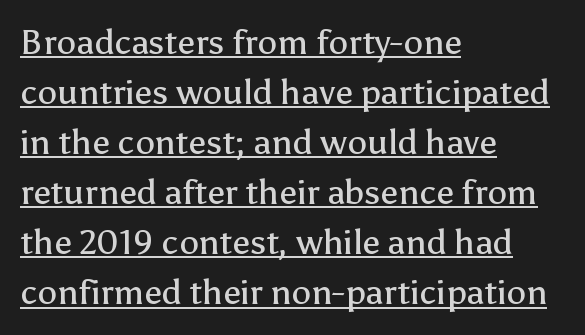
{"serif": "no", "italic": "no", "bold": "no", "weight": "regular", "width": "normal", "stroke_contrast": "low", "x_height": "medium", "monospaced": "no", "underline": "yes", "align": "left", "line_spacing": "normal", "line_spacing_ratio": 1.43, "letter_spacing": "normal", "letter_spacing_em": 0.0, "glyph_px": 35}
